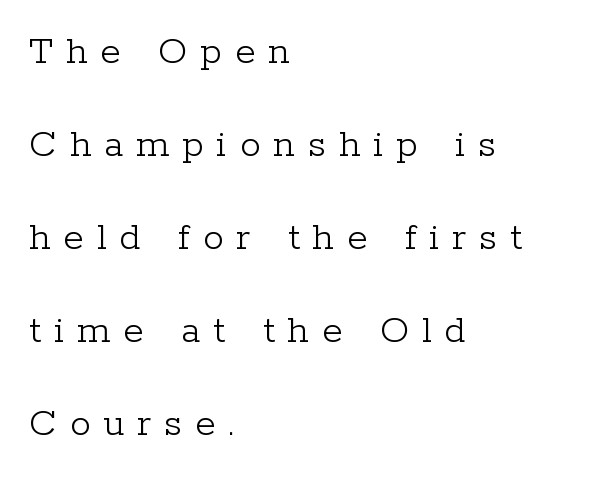
The glyphs in this specimen are seriffed. Casual observation: everything's shoved over to the left. Unbolded letterforms with no extra heft. If you measured baseline to baseline, you'd find a long distance. Is there any slant? The stems are plumb.
